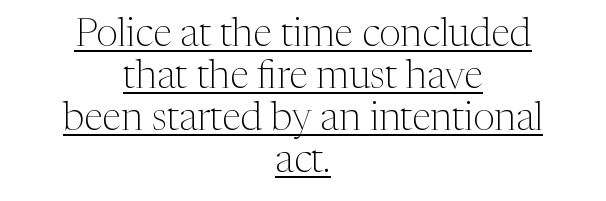
The image shows 39 px light serif type, upright; set centered, tight line spacing (1.08x), normal letter spacing, underlined; medium stroke contrast and a medium x-height.
